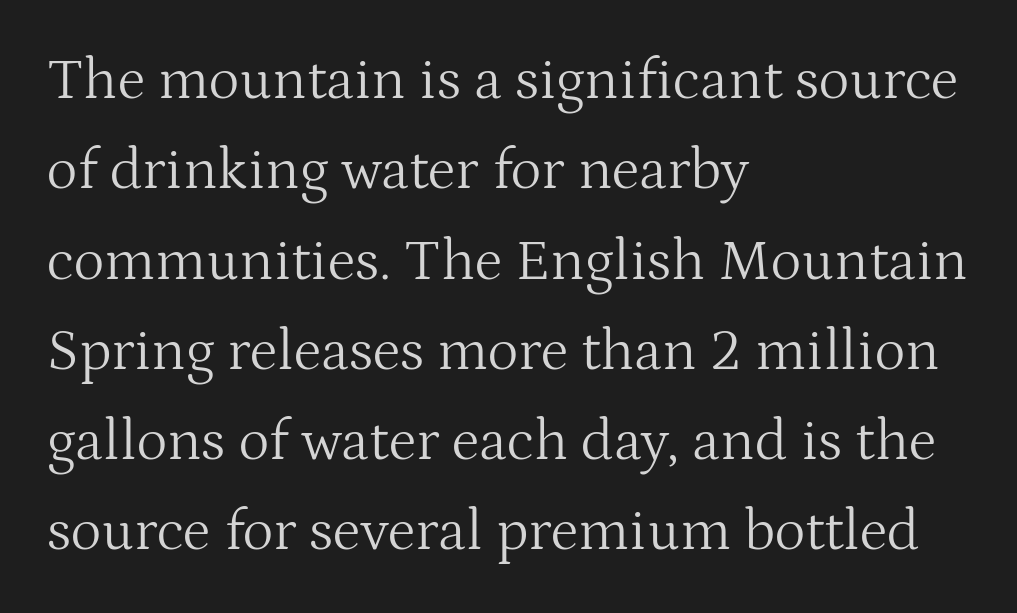
Stem width sits at or under what a default text font uses. Posture: upright roman. The lines in this sample share a left origin and differ only in where they stop. Descenders are the only things crossing below the line. Is this a sans? No — the strokes have serifs.
